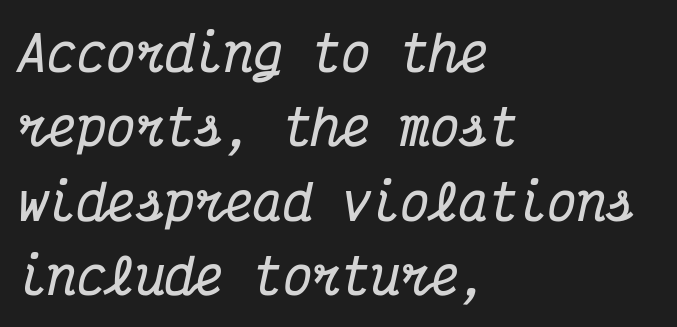
{"serif": "yes", "italic": "yes", "lean": "right", "slant_degrees": 12, "bold": "yes", "weight": "bold", "width": "condensed", "stroke_contrast": "medium", "x_height": "medium", "monospaced": "yes", "underline": "no", "align": "left", "line_spacing": "normal", "line_spacing_ratio": 1.52, "letter_spacing": "normal", "letter_spacing_em": 0.0, "glyph_px": 49}
